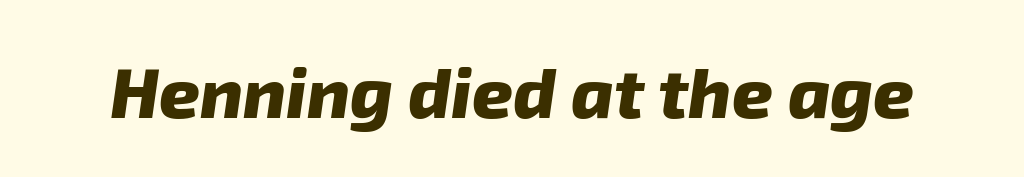
Typographically, this falls in the sans-serif category. Descenders are the only things crossing below the line. Note the varied advance widths — an 'i' is clearly narrower than an 'm'. Strong, thick strokes mark this as bold type. Nobody touched the tracking dial on this one.
